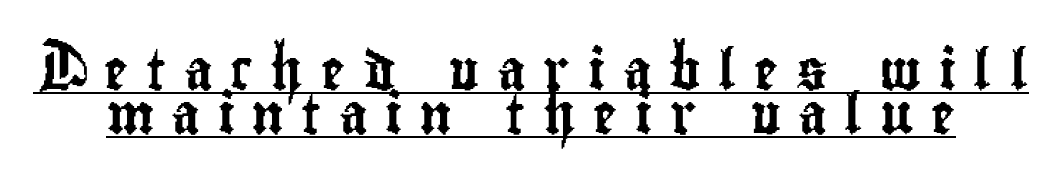
Someone cranked the tracking dial way up on this one. This sample has the flowing, uneven cadence of proportional lettering. Regarding serifs, this sample does without them. Underline: present.
